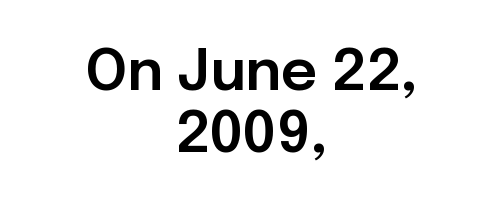
The gap between lines stays unmarked. Line starts and ends both wander, symmetrically. The lines are packed closely together with very little leading. Between one letter and the next there's only the usual sliver of space.
